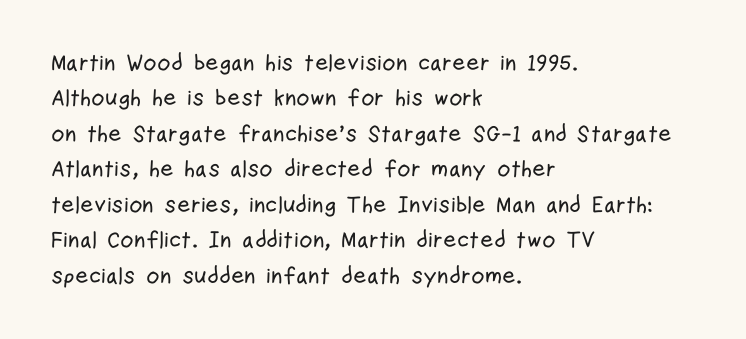
The image shows 23 px text type, upright; set left-aligned, normal line spacing (1.54x), normal letter spacing, not underlined.
